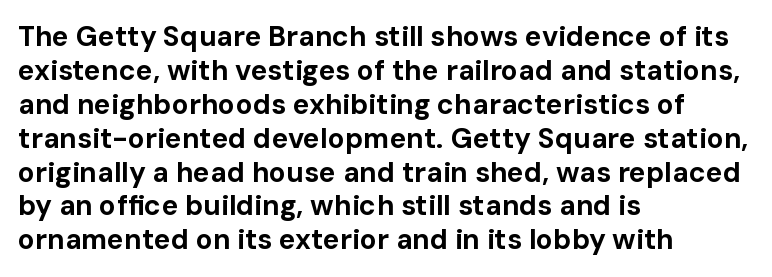
{"serif": "no", "italic": "no", "bold": "yes", "weight": "bold", "width": "normal", "stroke_contrast": "low", "x_height": "medium", "monospaced": "no", "underline": "no", "align": "left", "line_spacing_ratio": 1.21, "letter_spacing": "normal", "letter_spacing_em": 0.0, "glyph_px": 28}
